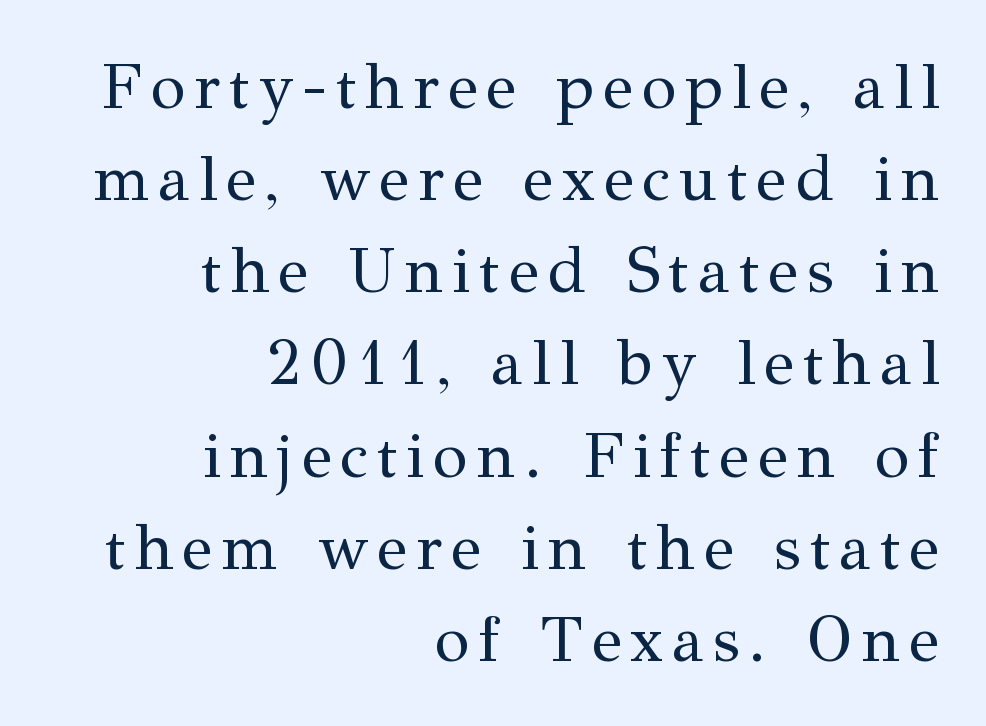
{"serif": "yes", "italic": "no", "bold": "no", "weight": "regular", "width": "normal", "stroke_contrast": "medium", "x_height": "medium", "monospaced": "no", "underline": "no", "align": "right", "line_spacing": "normal", "line_spacing_ratio": 1.44, "glyph_px": 64}
